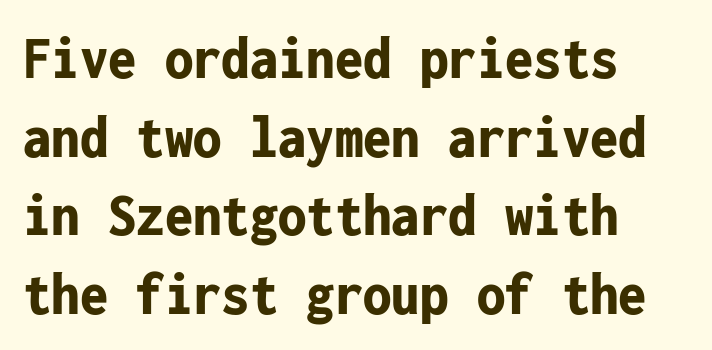
{"serif": "no", "italic": "no", "bold": "yes", "weight": "bold", "width": "condensed", "stroke_contrast": "low", "x_height": "medium", "monospaced": "yes", "underline": "no", "align": "left", "line_spacing": "normal", "line_spacing_ratio": 1.25, "letter_spacing": "normal", "letter_spacing_em": 0.0, "glyph_px": 63}
